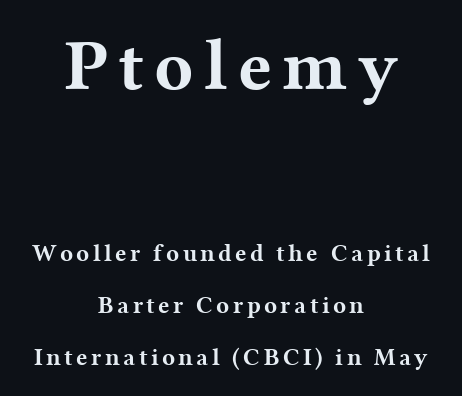
{"serif": "yes", "italic": "no", "bold": "yes", "weight": "bold", "width": "wide", "stroke_contrast": "medium", "x_height": "medium", "monospaced": "no", "underline": "no", "align": "center", "line_spacing": "loose", "line_spacing_ratio": 2.18, "larger_block": "first", "size_ratio": 3.0, "glyph_px": 72}
